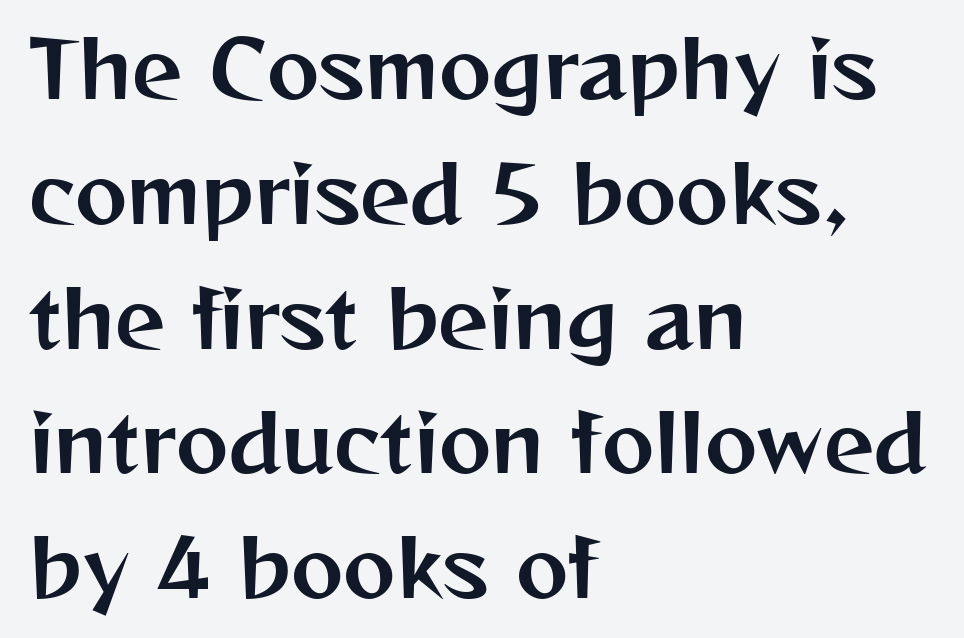
{"serif": "no", "italic": "no", "width": "normal", "stroke_contrast": "medium", "x_height": "medium", "monospaced": "no", "underline": "no", "align": "left", "line_spacing": "normal", "line_spacing_ratio": 1.58, "letter_spacing": "normal", "letter_spacing_em": 0.0, "glyph_px": 79}
